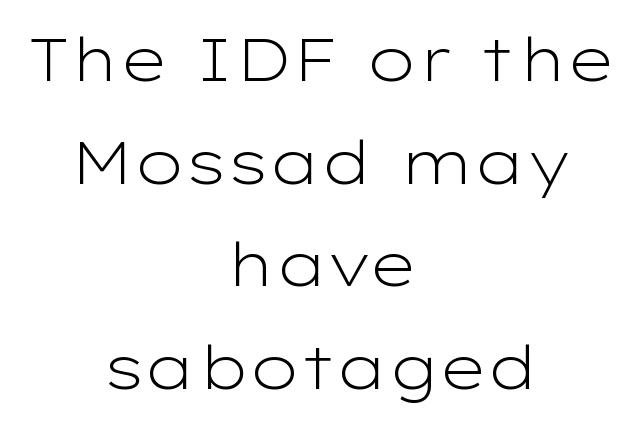
The image shows 60 px light, wide sans-serif type, upright; set centered, line spacing 1.71x, normal letter spacing, not underlined; low stroke contrast and a medium x-height.
